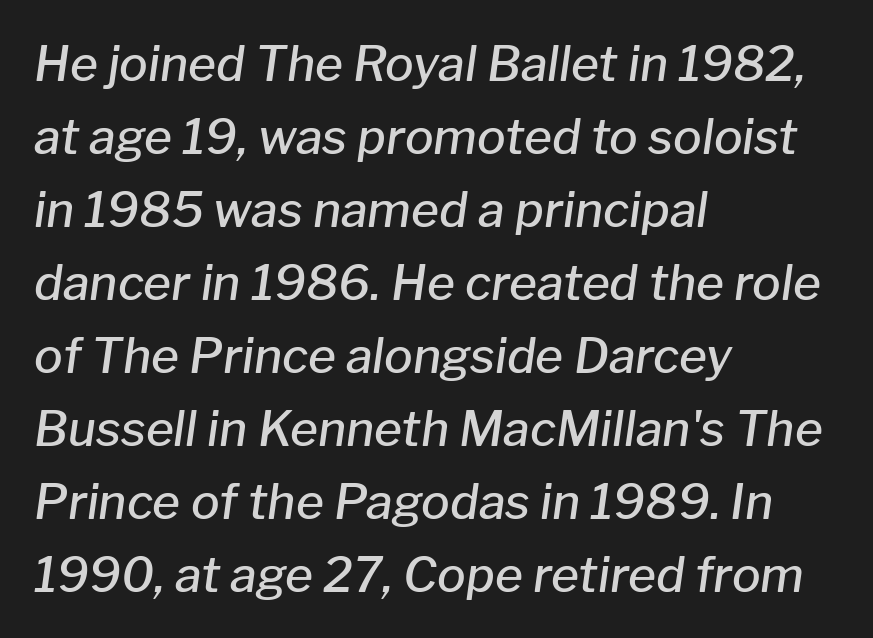
The image shows 48 px semibold type, italic (leaning right); set left-aligned, normal line spacing (1.52x), normal letter spacing, not underlined; low stroke contrast and a medium x-height.
